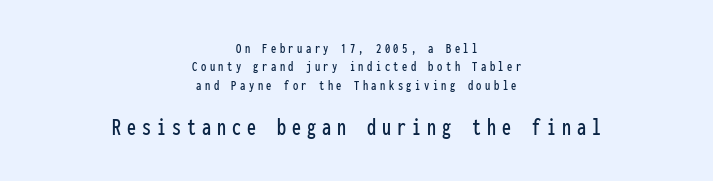
The image shows 24 px text type, upright; set centered, normal line spacing (1.31x), unusually wide letter spacing (+0.25 em), not underlined; the second (bottom) block is 1.71x larger.
